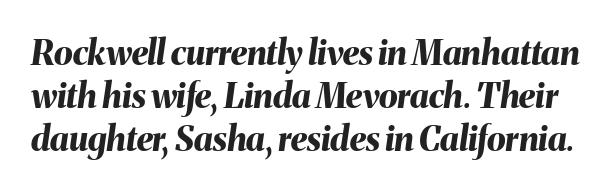
Letters rest on an invisible, unmarked baseline. The gaps between neighbouring characters are ordinary and unremarkable. The face used here is proportionally spaced, like ordinary book or web type. A dark, heavy texture on the line: the type is bold. Evenly set lines give the paragraph a standard silhouette.
